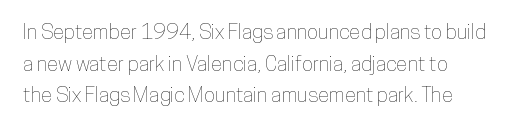
Q: Is the text italic (slanted)? A: No, it is upright.
Q: Is the text underlined? A: No.
Q: Is the spacing between letters normal or unusually wide? A: Normal.
Q: Is the spacing between lines tight, normal or loose? A: Normal.
